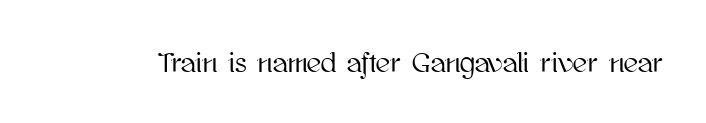
Is there any slant? The stems are plumb. Character widths vary here, with narrow letters taking less room than wide ones. The words here are not underlined. Is the letter spacing exaggerated? No — it looks like the ordinary default.
